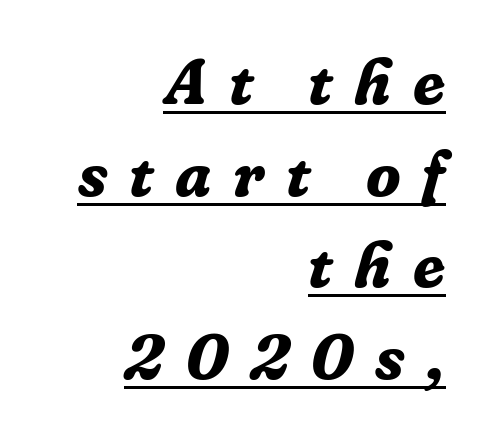
The image shows 64 px bold serif type, italic (leaning right); set right-aligned, normal line spacing (1.43x), unusually wide letter spacing (+0.34 em), underlined; low stroke contrast and a medium x-height.
